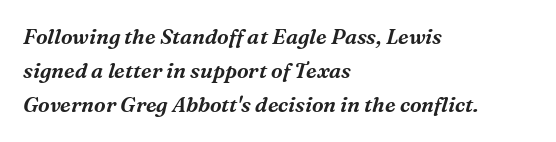
The image shows 21 px text type, italic (leaning right); set left-aligned, normal line spacing (1.62x), normal letter spacing, not underlined.
